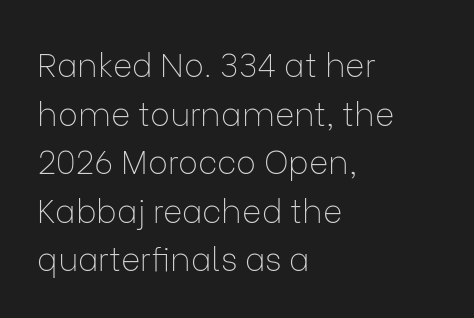
The image shows 33 px thin sans-serif type, upright; set left-aligned, normal line spacing (1.47x), normal letter spacing, not underlined; low stroke contrast and a medium x-height.
